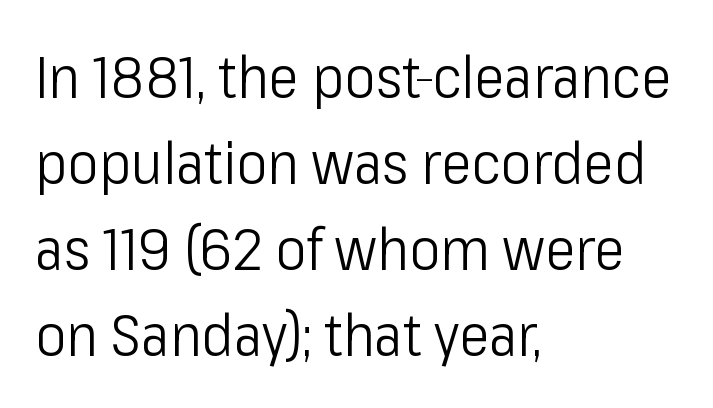
The gap between lines stays unmarked. The letters sit at their default tracking, neither squeezed nor spread. Type style note: lacks serifs. A light-to-regular cut is what we see here. Spacing verdict: proportional, widths tailored to each character. Style check: upright.
